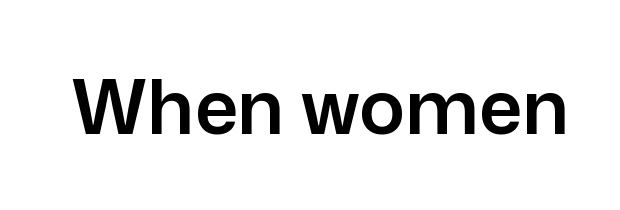
This sample has the flowing, uneven cadence of proportional lettering. This sample uses an upright cut, with every glyph sitting square on the baseline. Unlike a traditional serif, this face leaves its strokes unadorned. Between one letter and the next there's only the usual sliver of space. Lines of text with bare space underneath.
